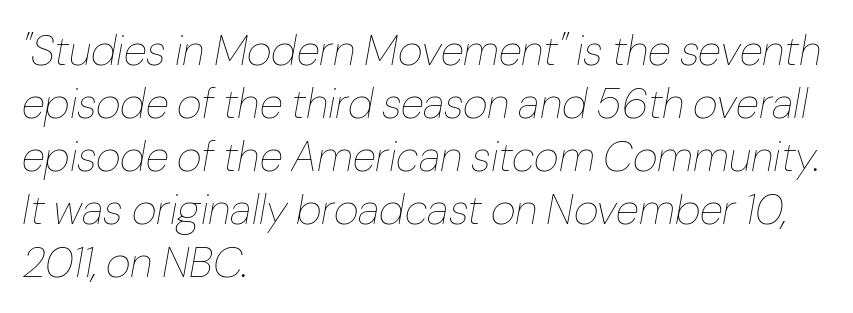
Q: Is the text bold? A: No.
Q: Is the text italic (slanted)? A: Yes, it leans right by about 10 degrees.
Q: Is the text underlined? A: No.
Q: How is the paragraph aligned? A: Left-aligned.
Q: Is the spacing between letters normal or unusually wide? A: Normal.
Q: Width (condensed, normal, or wide)? A: Normal.
Q: Stroke contrast? A: Low.
Q: x-height? A: Medium.
Q: Monospaced? A: No.
